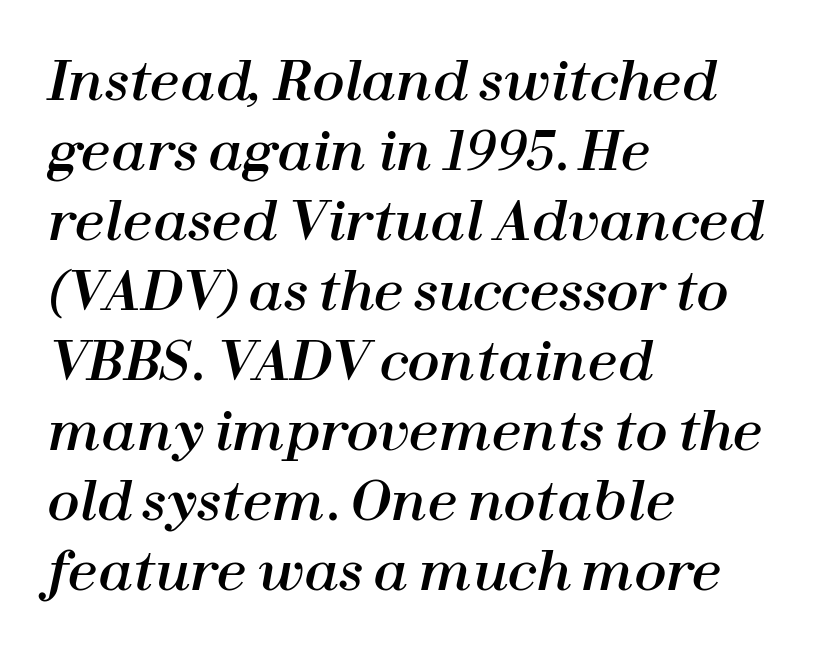
The space beneath each line is pristine and unruled. Caption: multi-line text, flush left, ragged right. Italic? Definitely — the glyphs are oblique. Regular leading. Does extra space separate the letters? No, they use regular spacing.
